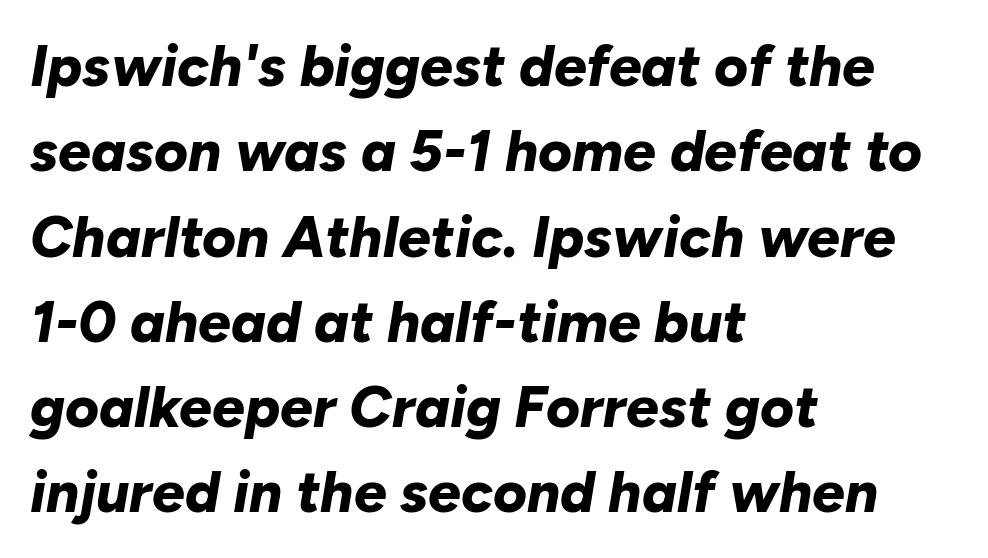
{"italic": "yes", "lean": "right", "slant_degrees": 10, "bold": "yes", "weight": "bold", "width": "normal", "stroke_contrast": "low", "x_height": "medium", "monospaced": "no", "underline": "no", "align": "left", "line_spacing": "normal", "line_spacing_ratio": 1.47, "letter_spacing": "normal", "letter_spacing_em": 0.0, "glyph_px": 58}
